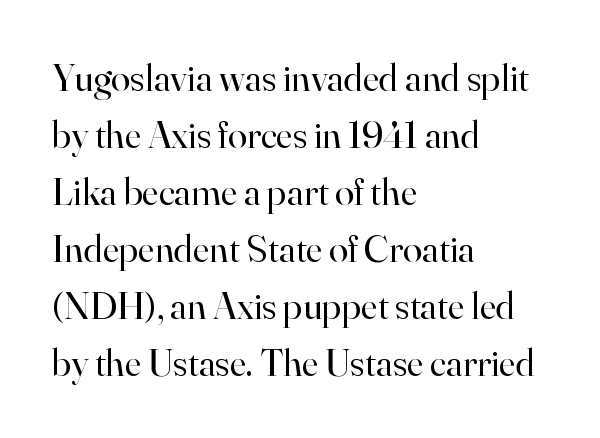
The image shows 39 px regular-weight serif type, upright; set left-aligned, normal line spacing (1.46x), normal letter spacing, not underlined; high stroke contrast and a small x-height.
